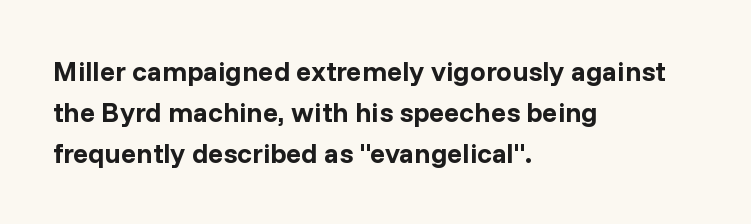
The image shows 28 px bold sans-serif type, upright; set left-aligned, normal line spacing (1.47x), normal letter spacing, not underlined; low stroke contrast and a medium x-height.
